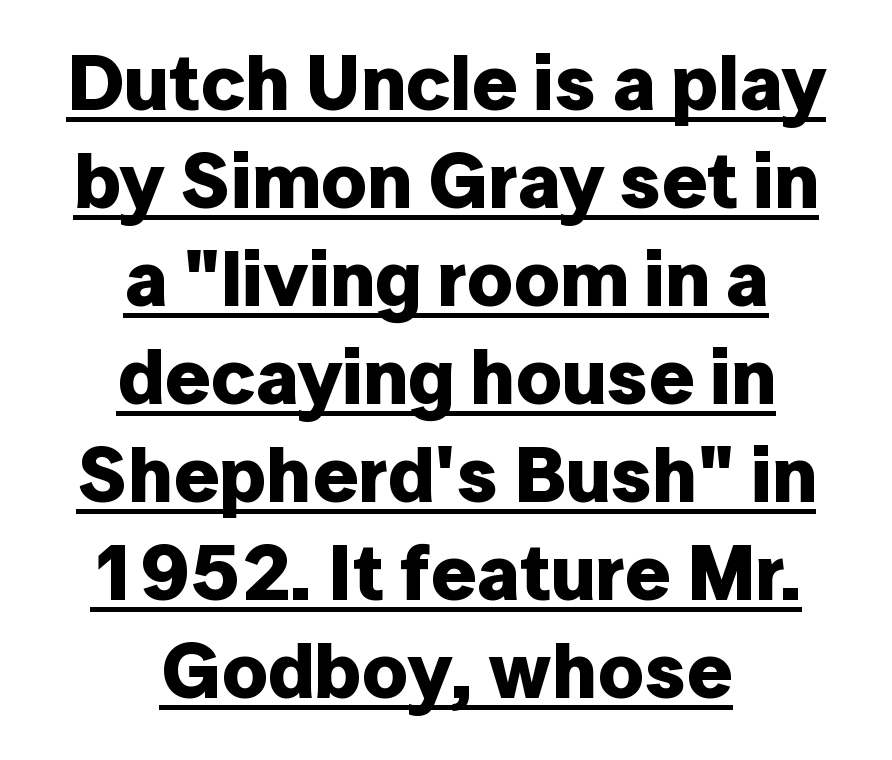
Q: Is the text bold? A: Yes.
Q: Is the text italic (slanted)? A: No, it is upright.
Q: Is the typeface a serif or a sans-serif typeface? A: Sans-serif.
Q: Is the text underlined? A: Yes.
Q: How is the paragraph aligned? A: Centered.
Q: Is the spacing between letters normal or unusually wide? A: Normal.
Q: Width (condensed, normal, or wide)? A: Normal.
Q: Stroke contrast? A: Low.
Q: x-height? A: Medium.
Q: Monospaced? A: No.
